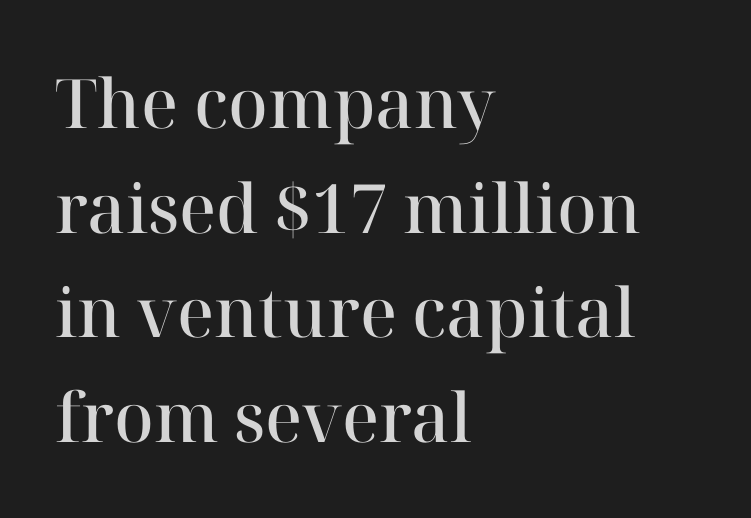
Every character sits straight up, as roman type does. A typesetter would label this face a serif. The letters advance in unequal steps, a hallmark of proportional type. A typesetter would call this zero additional tracking. The area under the type is left untouched. Is the block centered? No — it sits flush against the left margin.
